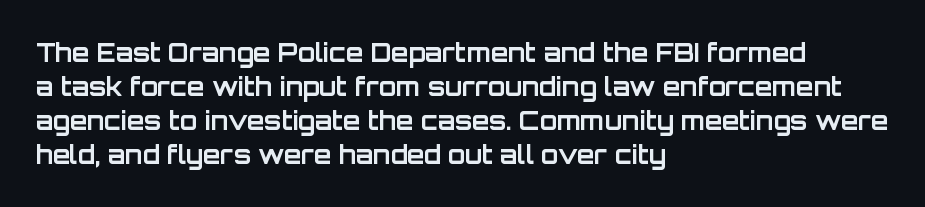
The image shows 25 px bold type, upright; set left-aligned, normal line spacing (1.36x), normal letter spacing, not underlined.
